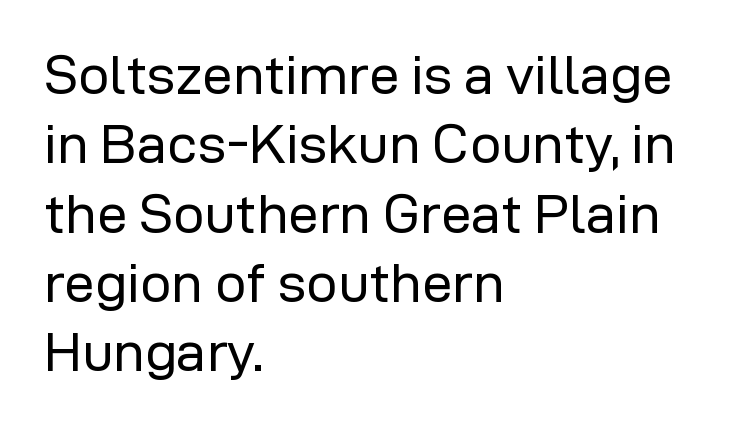
These lines keep a tight, regular rhythm from letter to letter. You could not count columns in this text — the font is proportionally spaced. This reads as an unemphasized weight, regular at the heaviest. Horizontally, the lines are justified to the leading edge only.
